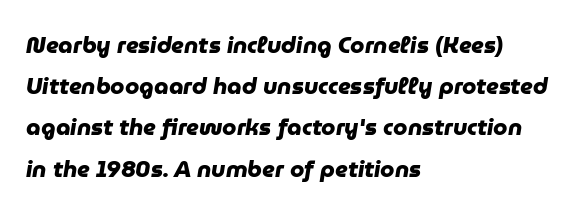
You could call the tracking neutral — neither tight nor loose. Weight: bold. Nobody drew a line under any word here. Is the block centered? No — it sits flush against the left margin.
